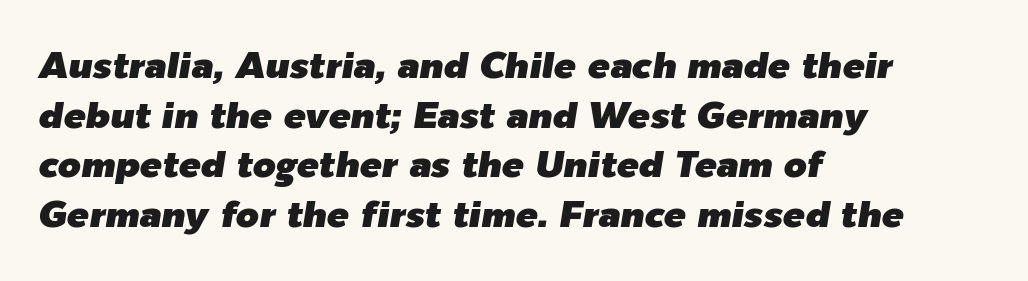
The typography opts for an oblique posture over an upright one. The lines sit at an ordinary, default distance from one another. This sample has the flowing, uneven cadence of proportional lettering. Students, note that the glyphs here touch the page at normal intervals.
